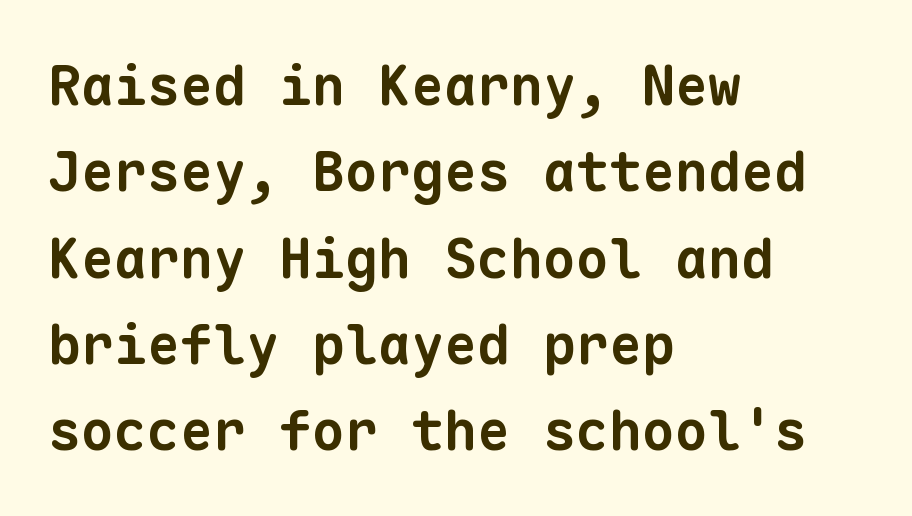
Q: Is the text bold? A: Yes.
Q: Is the typeface a serif or a sans-serif typeface? A: Sans-serif.
Q: Is the text underlined? A: No.
Q: How is the paragraph aligned? A: Left-aligned.
Q: Is the spacing between letters normal or unusually wide? A: Normal.
Q: Is the spacing between lines tight, normal or loose? A: Normal.
Q: Width (condensed, normal, or wide)? A: Normal.
Q: Stroke contrast? A: Low.
Q: x-height? A: Medium.
Q: Monospaced? A: Yes.
